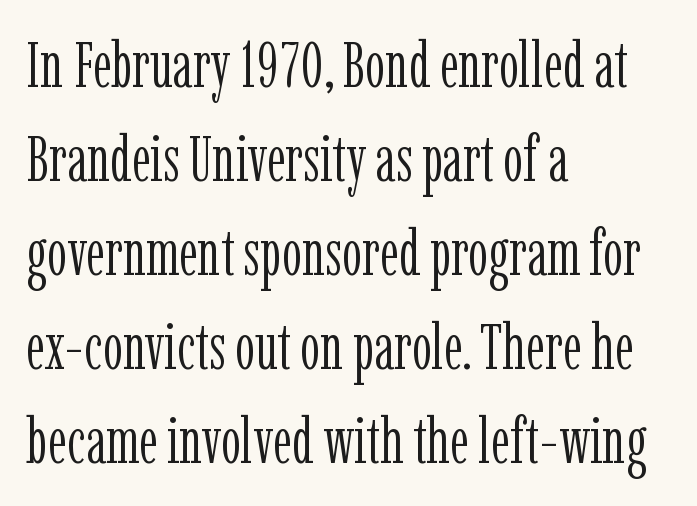
The image shows 64 px light, condensed serif type, upright; set left-aligned, normal line spacing (1.47x), normal letter spacing, not underlined; low stroke contrast and a medium x-height.
